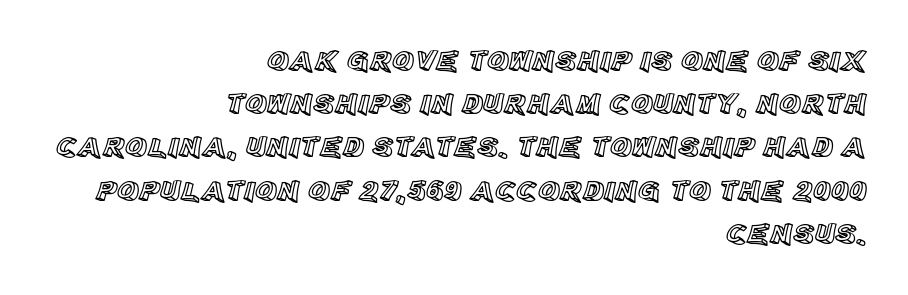
Q: Is the text italic (slanted)? A: Yes.
Q: Is the text underlined? A: No.
Q: How is the paragraph aligned? A: Right-aligned.
Q: Is the spacing between letters normal or unusually wide? A: Normal.
Q: Is the spacing between lines tight, normal or loose? A: Normal.
Q: Width (condensed, normal, or wide)? A: Normal.
Q: x-height? A: Large.
Q: Monospaced? A: No.
